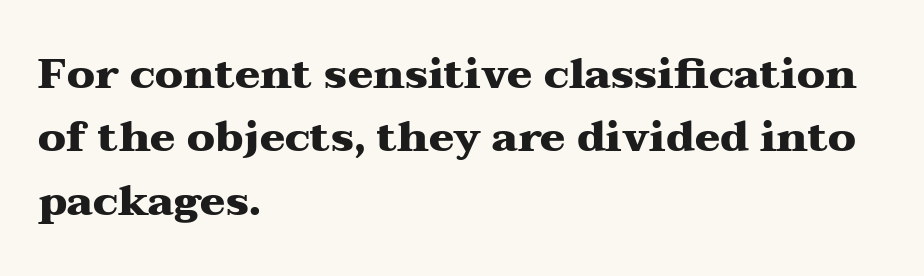
Q: Is the text bold? A: Yes.
Q: Is the text italic (slanted)? A: No, it is upright.
Q: Is the typeface a serif or a sans-serif typeface? A: Serif.
Q: Is the text underlined? A: No.
Q: How is the paragraph aligned? A: Left-aligned.
Q: Is the spacing between letters normal or unusually wide? A: Normal.
Q: Is the spacing between lines tight, normal or loose? A: Normal.
Q: Width (condensed, normal, or wide)? A: Wide.
Q: Stroke contrast? A: Medium.
Q: x-height? A: Medium.
Q: Monospaced? A: No.
